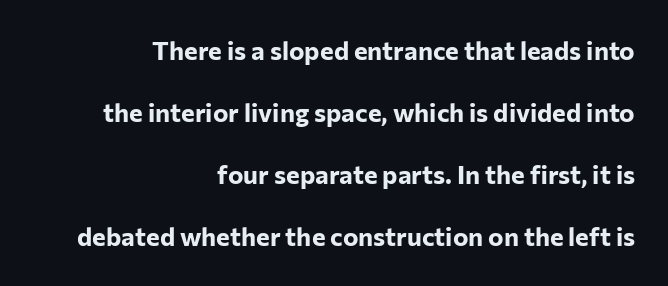
The image shows 26 px bold type, upright; set right-aligned, loose line spacing (2.39x), normal letter spacing, not underlined.
